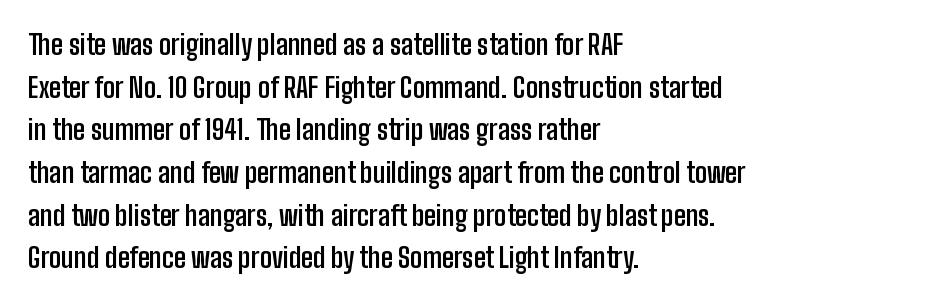
{"italic": "no", "bold": "yes", "underline": "no", "align": "left", "line_spacing": "normal", "line_spacing_ratio": 1.58, "letter_spacing": "normal", "letter_spacing_em": 0.0, "glyph_px": 27}
